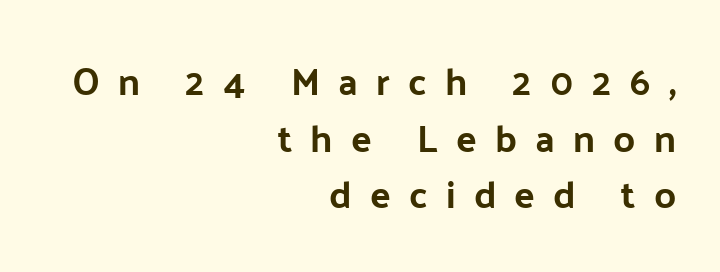
{"serif": "no", "italic": "no", "width": "normal", "stroke_contrast": "low", "x_height": "medium", "monospaced": "no", "underline": "no", "align": "right", "line_spacing": "normal", "line_spacing_ratio": 1.49, "letter_spacing": "wide", "letter_spacing_em": 0.48, "glyph_px": 38}
